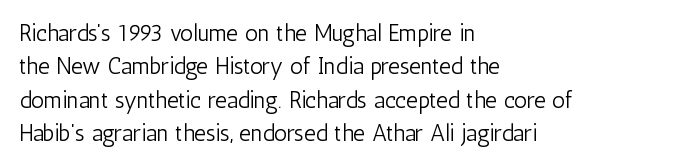
{"italic": "no", "bold": "no", "underline": "no", "align": "left", "line_spacing": "normal", "line_spacing_ratio": 1.45, "letter_spacing": "normal", "letter_spacing_em": 0.0, "glyph_px": 23}
